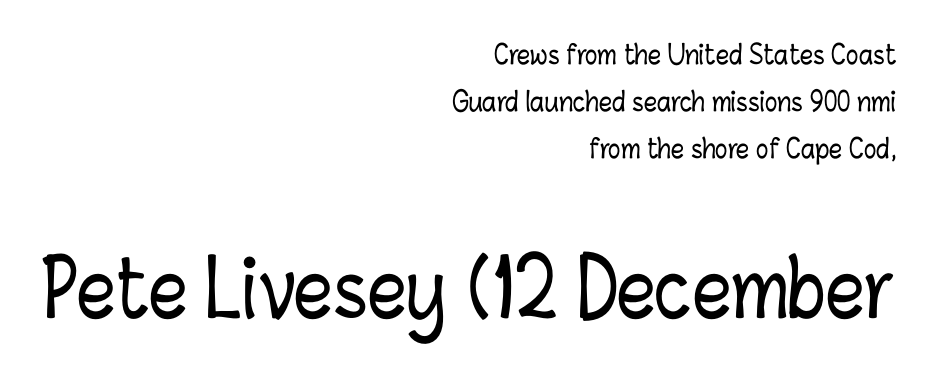
The image shows 77 px condensed type, upright; set right-aligned, line spacing 1.81x, normal letter spacing, not underlined; the second (bottom) block is 2.96x larger; low stroke contrast and a medium x-height.
